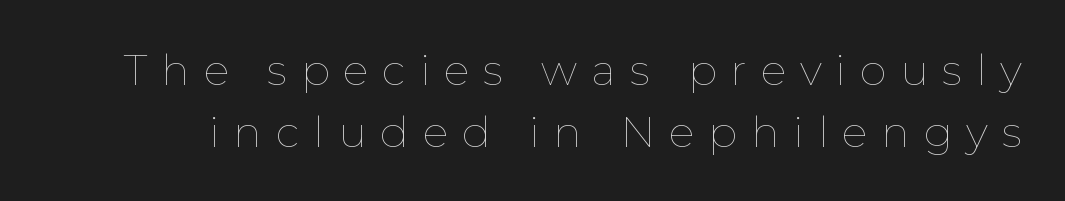
The line-height multiplier appears to be the usual default. Does extra space separate the letters? Yes, quite a lot of it. Do the letters lean? They stand straight. No chunkiness to these letters — they're not bold. No word sits above an underline.
